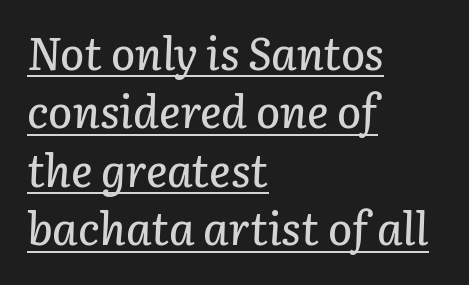
Q: Is the text italic (slanted)? A: Yes, it leans right by about 3 degrees.
Q: Is the text underlined? A: Yes.
Q: How is the paragraph aligned? A: Left-aligned.
Q: Is the spacing between letters normal or unusually wide? A: Normal.
Q: Is the spacing between lines tight, normal or loose? A: Normal.
Q: Width (condensed, normal, or wide)? A: Normal.
Q: Stroke contrast? A: Low.
Q: x-height? A: Medium.
Q: Monospaced? A: No.
